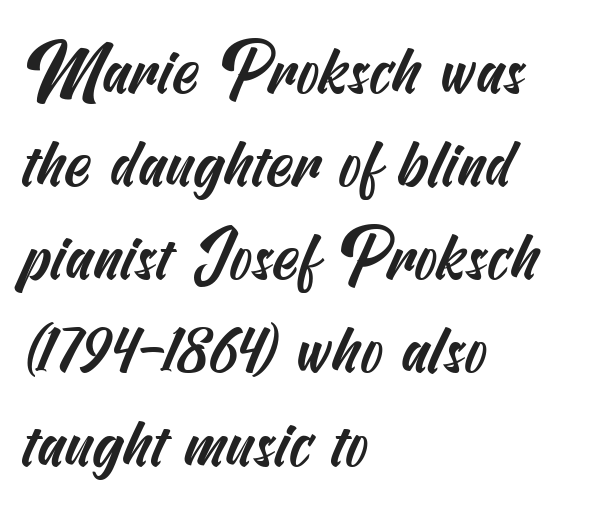
The image shows 67 px condensed sans-serif type; set left-aligned, normal line spacing (1.39x), normal letter spacing, not underlined; medium stroke contrast and a small x-height.
